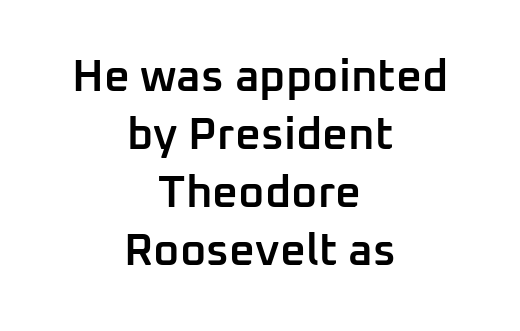
{"serif": "no", "italic": "no", "bold": "semi", "weight": "semibold", "width": "normal", "stroke_contrast": "low", "x_height": "medium", "monospaced": "no", "underline": "no", "align": "center", "line_spacing": "normal", "line_spacing_ratio": 1.29, "letter_spacing": "normal", "letter_spacing_em": 0.0, "glyph_px": 45}
